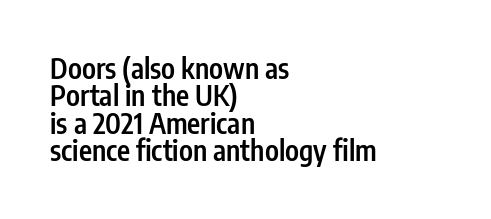
The image shows 28 px semibold, condensed sans-serif type, upright; set left-aligned, tight line spacing (0.98x), normal letter spacing, not underlined; low stroke contrast and a medium x-height.
